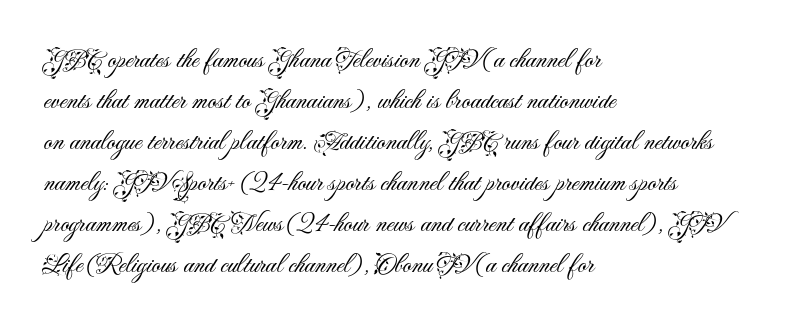
The image shows 27 px text type; set left-aligned, normal line spacing (1.52x), normal letter spacing, not underlined.
